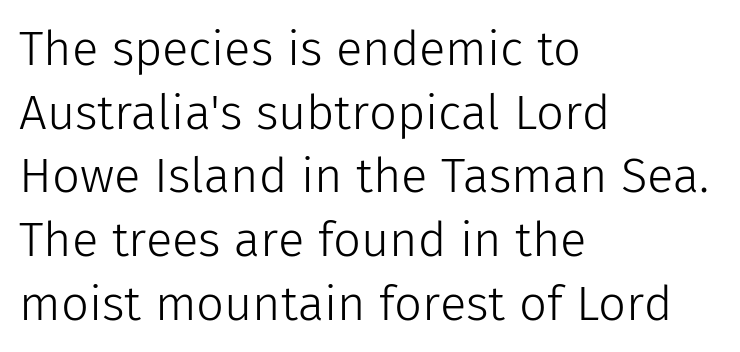
Q: Is the text bold? A: No.
Q: Is the text italic (slanted)? A: No, it is upright.
Q: Is the typeface a serif or a sans-serif typeface? A: Sans-serif.
Q: Is the text underlined? A: No.
Q: How is the paragraph aligned? A: Left-aligned.
Q: Is the spacing between letters normal or unusually wide? A: Normal.
Q: Is the spacing between lines tight, normal or loose? A: Normal.
Q: Width (condensed, normal, or wide)? A: Normal.
Q: Stroke contrast? A: Low.
Q: x-height? A: Medium.
Q: Monospaced? A: No.
